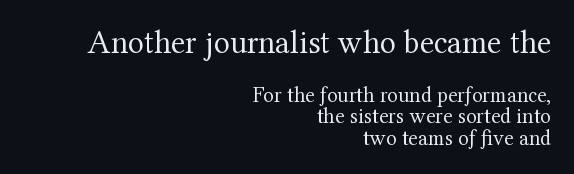
The image shows 33 px regular-weight serif type, upright; set right-aligned, tight line spacing (0.98x), normal letter spacing, not underlined; the first (top) block is 1.5x larger; medium stroke contrast and a medium x-height.
